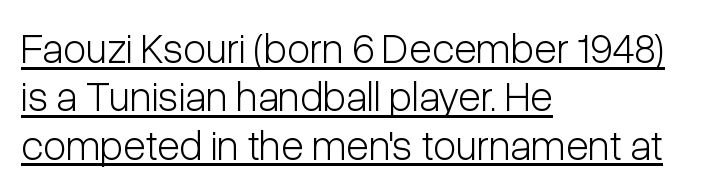
{"serif": "no", "italic": "no", "bold": "no", "weight": "light", "width": "condensed", "stroke_contrast": "low", "x_height": "medium", "monospaced": "no", "underline": "yes", "align": "left", "line_spacing": "tight", "line_spacing_ratio": 1.15, "letter_spacing": "normal", "letter_spacing_em": 0.0, "glyph_px": 42}
